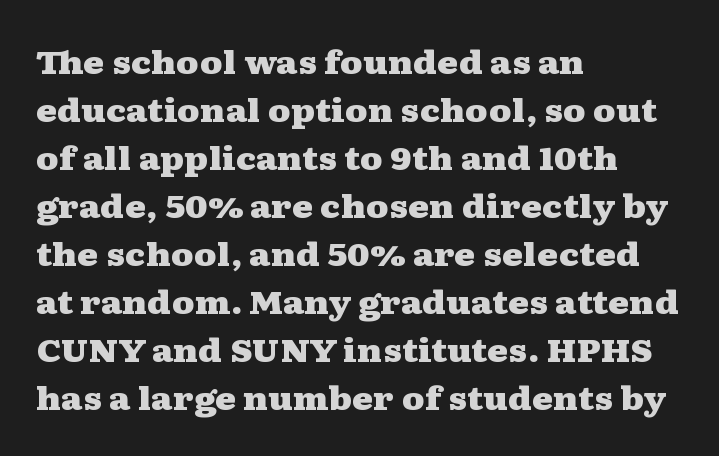
Q: Is the text bold? A: Yes.
Q: Is the text italic (slanted)? A: No, it is upright.
Q: Is the typeface a serif or a sans-serif typeface? A: Serif.
Q: Is the text underlined? A: No.
Q: How is the paragraph aligned? A: Left-aligned.
Q: Is the spacing between letters normal or unusually wide? A: Normal.
Q: Is the spacing between lines tight, normal or loose? A: Normal.
Q: Width (condensed, normal, or wide)? A: Wide.
Q: Stroke contrast? A: Medium.
Q: x-height? A: Medium.
Q: Monospaced? A: No.
